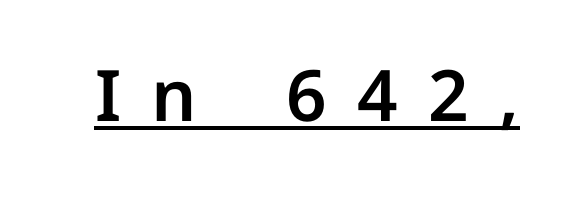
Spacing verdict: proportional, widths tailored to each character. This rendering features underlined lettering. You can tell from the bare stems that sans-serif type was used. The lettering holds an erect, upright posture throughout. The tracking jumps out immediately: characters are airy and widely separated.
